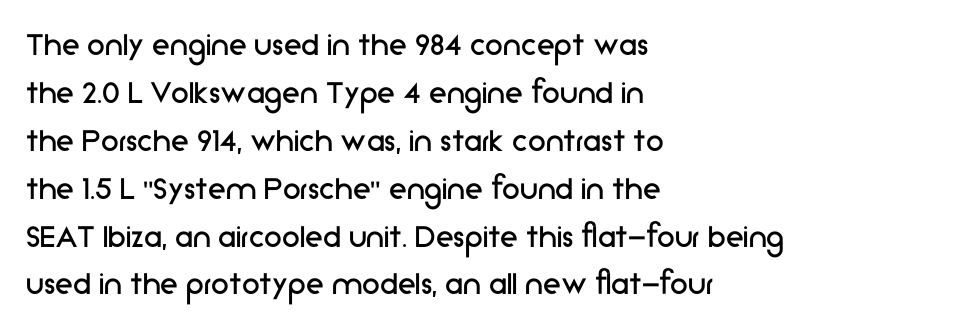
Lines of text with bare space underneath. Here the designer chose a conventional face with non-uniform glyph widths. This sample is left-justified, so line endings fall wherever the words run out. Unlike a traditional serif, this face leaves its strokes unadorned. The cut favours lightness, reaching ordinary text weight at its darkest. Rendered with straight, roman letterforms.
